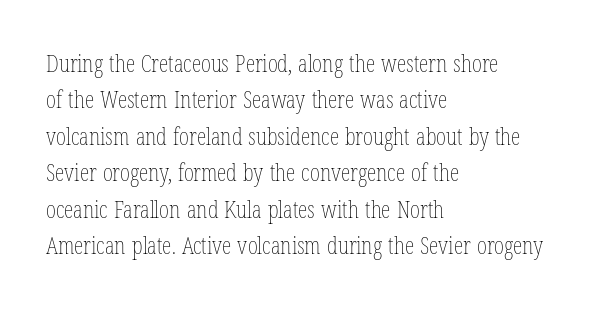
Q: Is the text bold? A: No.
Q: Is the text italic (slanted)? A: No, it is upright.
Q: Is the text underlined? A: No.
Q: How is the paragraph aligned? A: Left-aligned.
Q: Is the spacing between letters normal or unusually wide? A: Normal.
Q: Is the spacing between lines tight, normal or loose? A: Normal.
